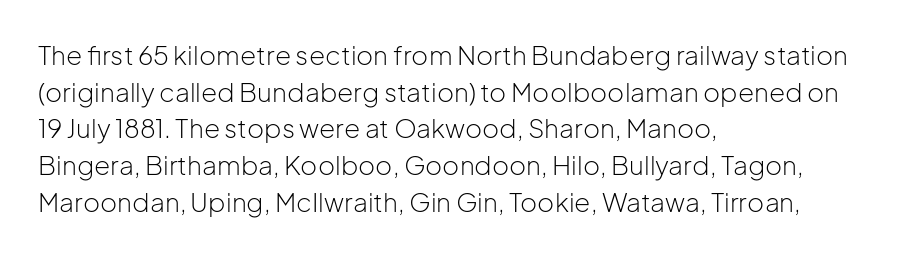
In CSS terms this would be text-align: left. The words here are not underlined. The font is comparable to plain body text, perhaps lighter. Every character sits straight up, as roman type does. The vertical gap from one line to the next is medium. Compared with typical body copy, the letter spacing here is the same.
